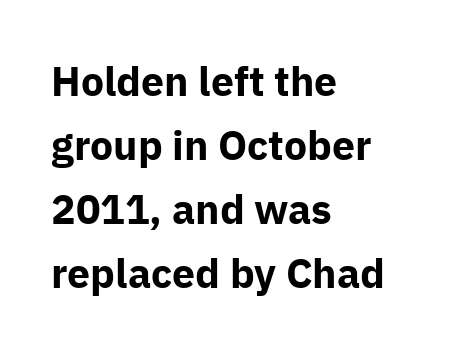
These lines are composed in type without serifs. Vertically, the passage feels balanced, rows spaced as you'd expect. In CSS terms this would be text-align: left. Words appear dense and cohesive because spacing is normal. Varying glyph widths throughout — classic text-font behaviour. Rendered with straight, roman letterforms.
